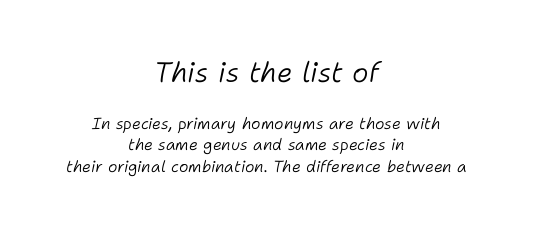
Q: Is the text bold? A: No.
Q: Is the text italic (slanted)? A: Yes, it leans right by about 11 degrees.
Q: Is the text underlined? A: No.
Q: How is the paragraph aligned? A: Centered.
Q: Is the spacing between letters normal or unusually wide? A: Normal.
Q: Is the spacing between lines tight, normal or loose? A: Normal.
Q: Which block of text is set in a larger size, the first (top) or the second (bottom)? A: The first (top) one.
Q: Width (condensed, normal, or wide)? A: Normal.
Q: Stroke contrast? A: Low.
Q: x-height? A: Medium.
Q: Monospaced? A: No.
